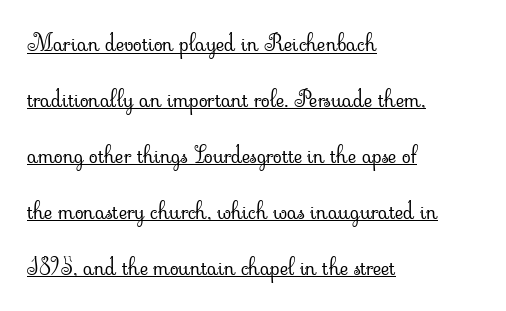
The image shows 23 px text type, upright; set left-aligned, loose line spacing (2.43x), normal letter spacing, underlined.
